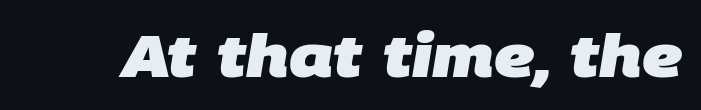
{"serif": "no", "bold": "yes", "weight": "heavy", "width": "normal", "stroke_contrast": "low", "x_height": "large", "monospaced": "no", "underline": "no", "letter_spacing": "normal", "letter_spacing_em": 0.0, "glyph_px": 59}
